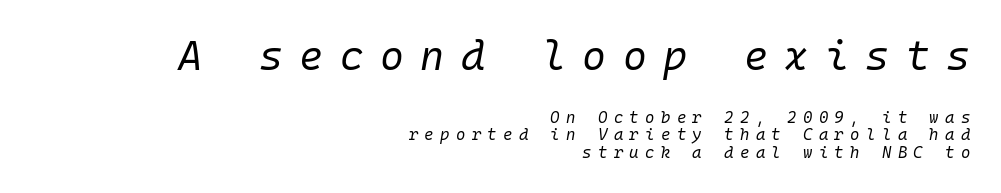
The image shows 41 px regular-weight type, italic (leaning right), monospaced; set right-aligned, tight line spacing (1.08x), unusually wide letter spacing (+0.4 em), not underlined; the first (top) block is 2.56x larger; low stroke contrast and a medium x-height.
